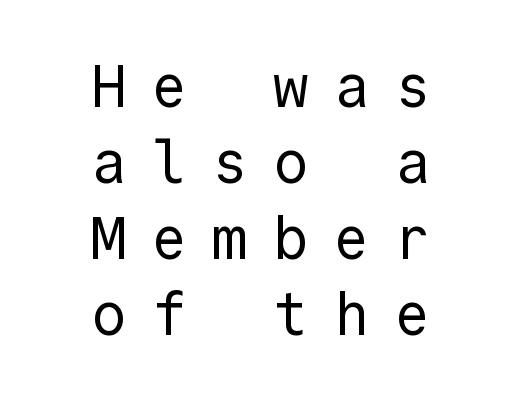
The image shows 59 px regular-weight sans-serif type, upright, monospaced; set centered, normal line spacing (1.29x), unusually wide letter spacing (+0.43 em), not underlined; a medium x-height.
